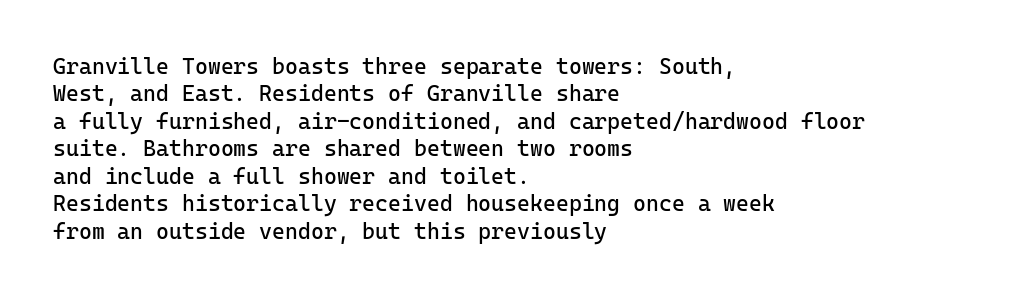
Q: Is the text bold? A: No.
Q: Is the text italic (slanted)? A: No, it is upright.
Q: Is the text underlined? A: No.
Q: How is the paragraph aligned? A: Left-aligned.
Q: Is the spacing between letters normal or unusually wide? A: Normal.
Q: Is the spacing between lines tight, normal or loose? A: Normal.
